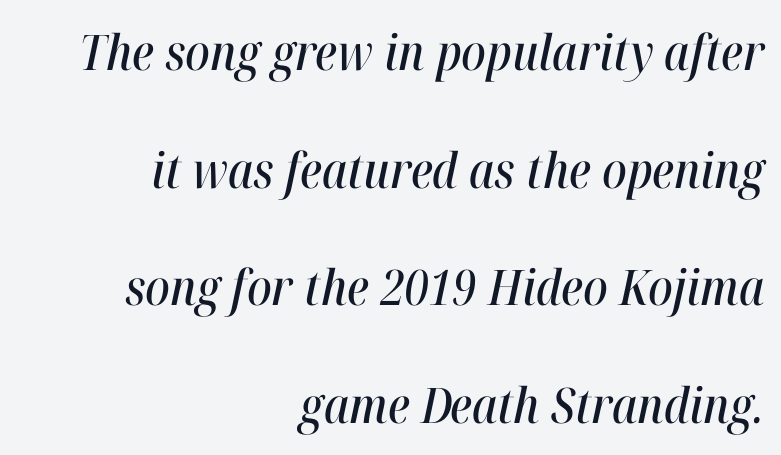
The face used here is proportionally spaced, like ordinary book or web type. Default kerning and tracking; the words read as compact shapes. The letters are slanted; this is an italic face. This sample is right-justified, so line beginnings fall wherever the words allow. Plain, unruled lines of type.
